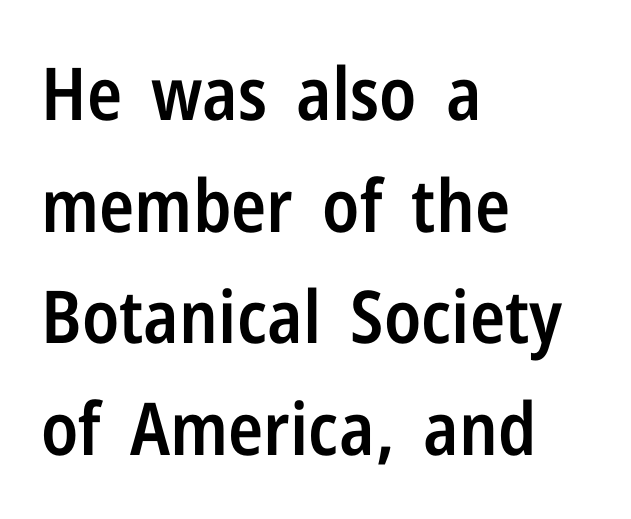
This rendering employs a face without finishing strokes, i.e., a sans-serif. Is the letter spacing exaggerated? No — it looks like the ordinary default. Visually the block forms a straight wall on the left and a jagged coastline on the right. The baseline area is clear. Successive baselines arrive at the customary interval.
